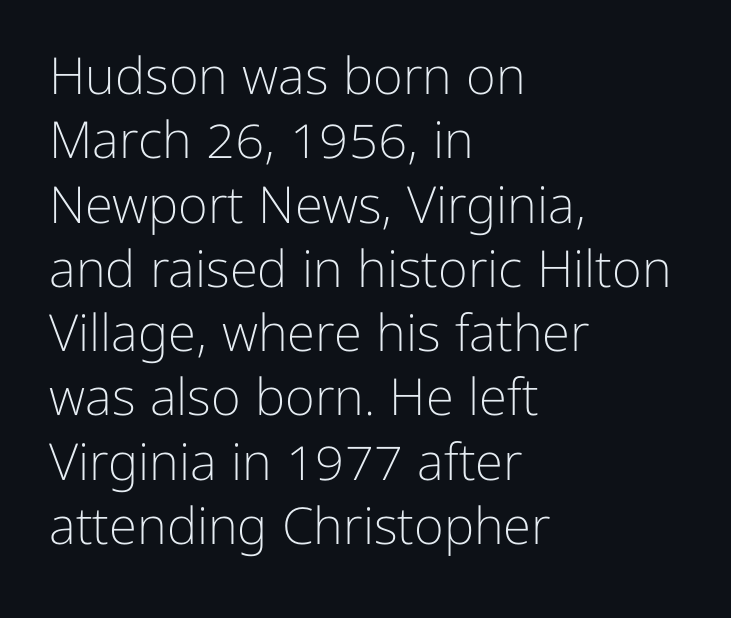
The image shows 51 px light sans-serif type, upright; set left-aligned, normal line spacing (1.26x), normal letter spacing, not underlined; low stroke contrast and a medium x-height.
